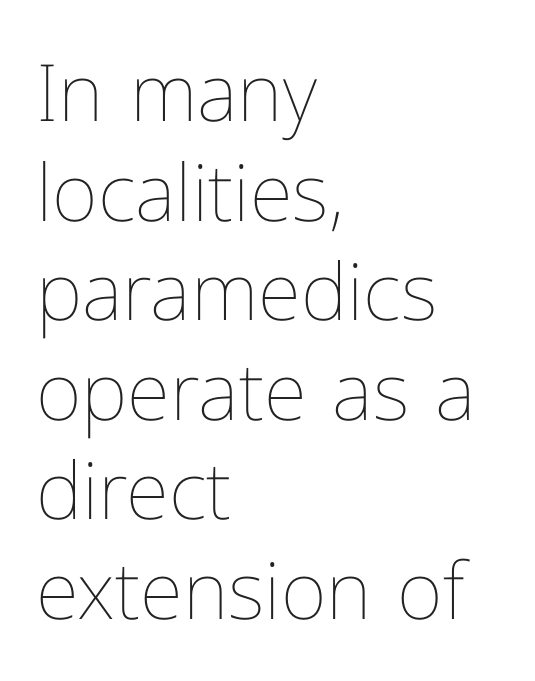
Q: Is the text bold? A: No.
Q: Is the text italic (slanted)? A: No, it is upright.
Q: Is the text underlined? A: No.
Q: How is the paragraph aligned? A: Left-aligned.
Q: Is the spacing between letters normal or unusually wide? A: Normal.
Q: Is the spacing between lines tight, normal or loose? A: Normal.
Q: Width (condensed, normal, or wide)? A: Normal.
Q: Stroke contrast? A: Low.
Q: x-height? A: Medium.
Q: Monospaced? A: No.
